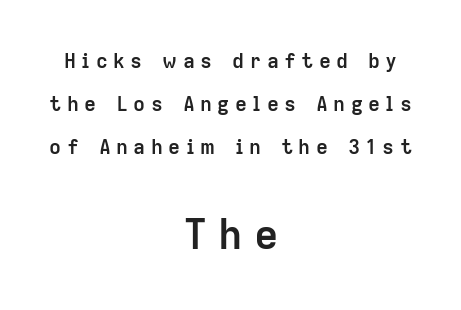
This is heavy type, rendered in bold. Tracking value appears strongly positive — letters spread wide. Unmarked baselines from the first word to the last. The face used here is proportionally spaced, like ordinary book or web type.
